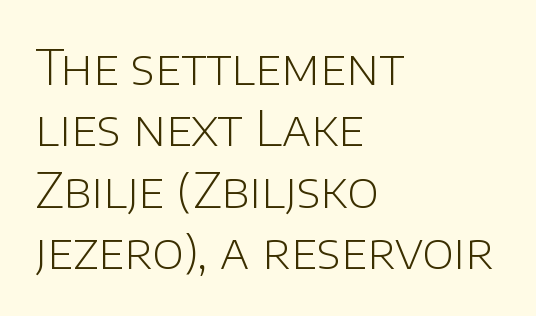
Q: Is the text bold? A: No.
Q: Is the text italic (slanted)? A: No, it is upright.
Q: Is the typeface a serif or a sans-serif typeface? A: Sans-serif.
Q: Is the text underlined? A: No.
Q: How is the paragraph aligned? A: Left-aligned.
Q: Is the spacing between letters normal or unusually wide? A: Normal.
Q: Is the spacing between lines tight, normal or loose? A: Normal.
Q: Width (condensed, normal, or wide)? A: Normal.
Q: Stroke contrast? A: Low.
Q: x-height? A: Large.
Q: Monospaced? A: No.
